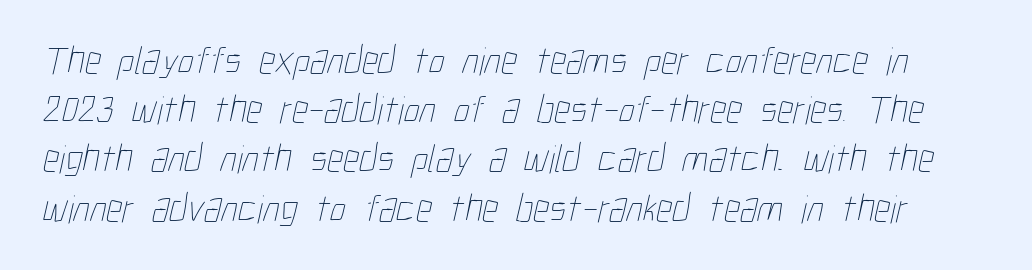
{"bold": "no", "weight": "thin", "width": "condensed", "stroke_contrast": "low", "x_height": "medium", "monospaced": "no", "underline": "no", "line_spacing_ratio": 1.23, "letter_spacing": "normal", "letter_spacing_em": 0.0, "glyph_px": 40}
